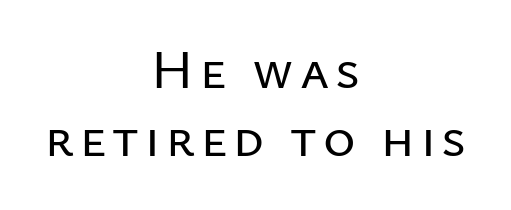
Q: Is the text italic (slanted)? A: No, it is upright.
Q: Is the typeface a serif or a sans-serif typeface? A: Sans-serif.
Q: Is the text underlined? A: No.
Q: How is the paragraph aligned? A: Centered.
Q: Width (condensed, normal, or wide)? A: Normal.
Q: Stroke contrast? A: Low.
Q: x-height? A: Medium.
Q: Monospaced? A: No.
